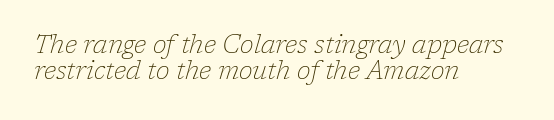
The strip under each line holds only bare page. Is the letter spacing exaggerated? No — it looks like the ordinary default. The letters look calm and open, with moderate or lighter stems. Looking at the ascenders, they clearly lean. Left-aligned paragraph, ragged on the right. The lines are packed closely together with very little leading.
